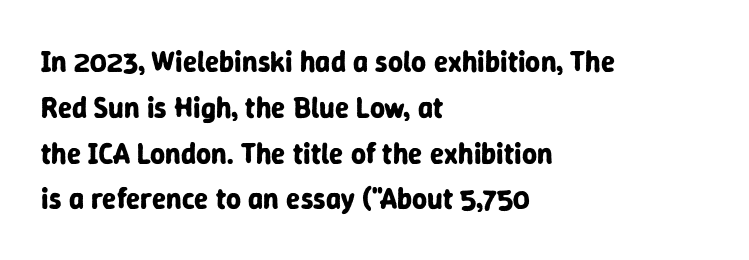
The image shows 29 px bold sans-serif type, upright; set left-aligned, normal line spacing (1.58x), normal letter spacing, not underlined; low stroke contrast and a medium x-height.
